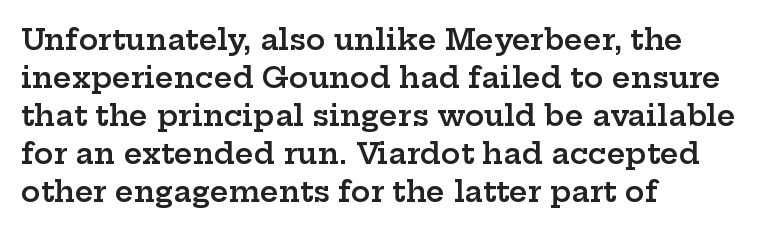
The image shows 29 px semibold, wide serif type, upright; set left-aligned, normal line spacing (1.31x), normal letter spacing, not underlined; low stroke contrast and a medium x-height.
